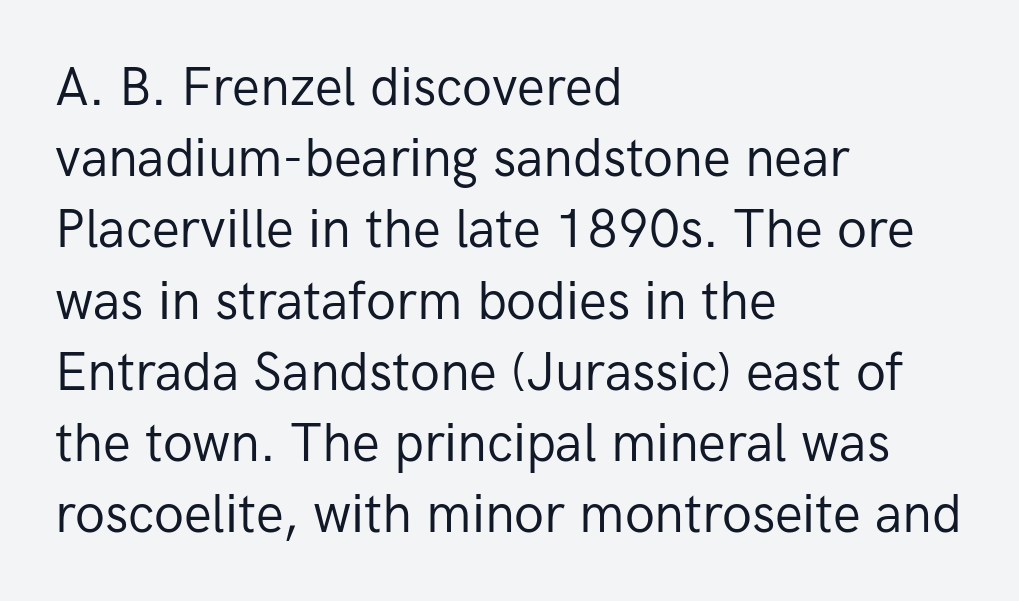
Q: Is the text bold? A: No.
Q: Is the text italic (slanted)? A: No, it is upright.
Q: Is the typeface a serif or a sans-serif typeface? A: Sans-serif.
Q: Is the text underlined? A: No.
Q: How is the paragraph aligned? A: Left-aligned.
Q: Is the spacing between letters normal or unusually wide? A: Normal.
Q: Is the spacing between lines tight, normal or loose? A: Normal.
Q: Width (condensed, normal, or wide)? A: Normal.
Q: Stroke contrast? A: Low.
Q: x-height? A: Medium.
Q: Monospaced? A: No.
